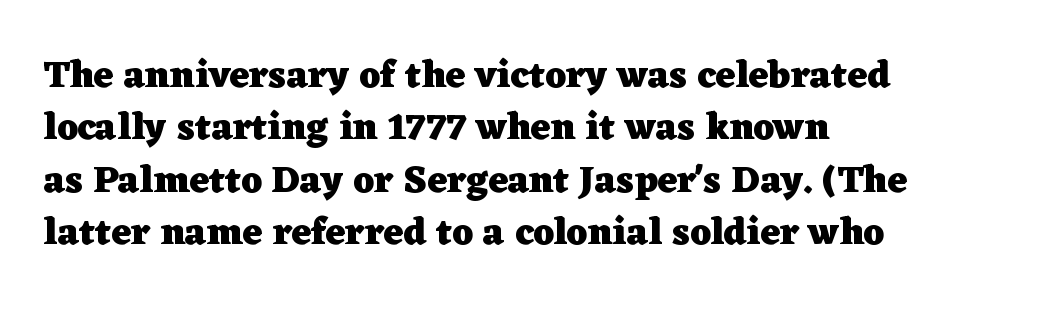
Q: Is the text bold? A: Yes.
Q: Is the text italic (slanted)? A: No, it is upright.
Q: Is the typeface a serif or a sans-serif typeface? A: Serif.
Q: Is the text underlined? A: No.
Q: How is the paragraph aligned? A: Left-aligned.
Q: Is the spacing between letters normal or unusually wide? A: Normal.
Q: Is the spacing between lines tight, normal or loose? A: Normal.
Q: Width (condensed, normal, or wide)? A: Wide.
Q: Stroke contrast? A: Low.
Q: x-height? A: Medium.
Q: Monospaced? A: No.
